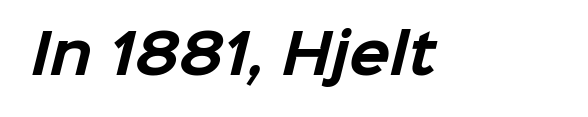
The image shows 54 px bold sans-serif type; set normal letter spacing, not underlined; low stroke contrast and a medium x-height.
